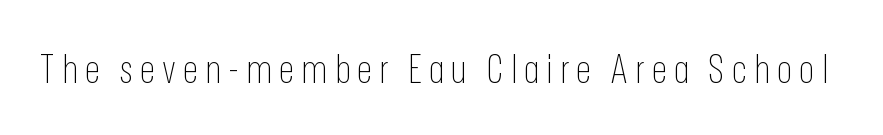
The image shows 40 px thin, condensed sans-serif type, upright; set not underlined; low stroke contrast and a medium x-height.
